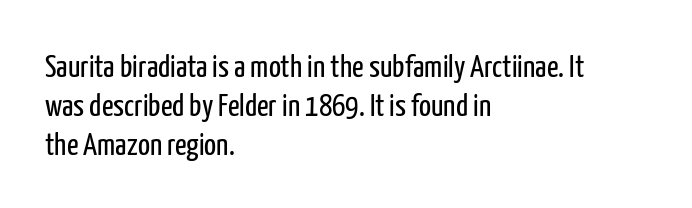
Visually the block forms a straight wall on the left and a jagged coastline on the right. The type is set solid horizontally, with unmodified tracking. The letters stand upright; this is a roman face. The designer went with a sans here, leaving each stem footless. Just letters on the line, the space beneath them empty. Spacing verdict: proportional, widths tailored to each character.
